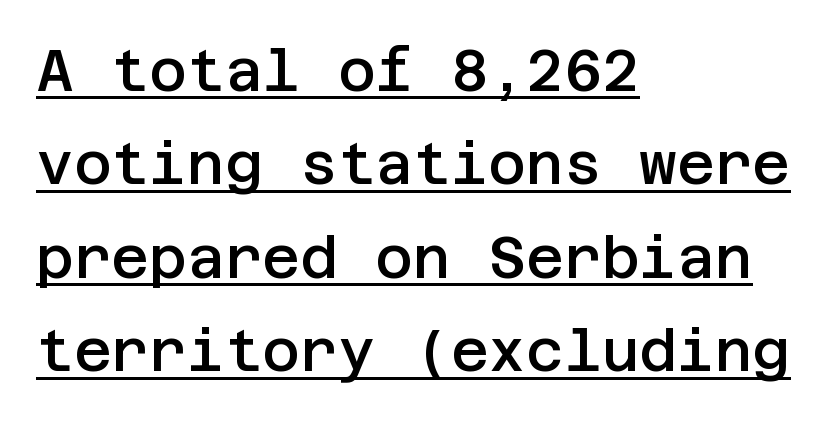
{"serif": "no", "italic": "no", "bold": "semi", "weight": "semibold", "width": "normal", "stroke_contrast": "low", "x_height": "large", "underline": "yes", "align": "left", "line_spacing": "normal", "line_spacing_ratio": 1.61, "letter_spacing": "normal", "letter_spacing_em": 0.0, "glyph_px": 58}
